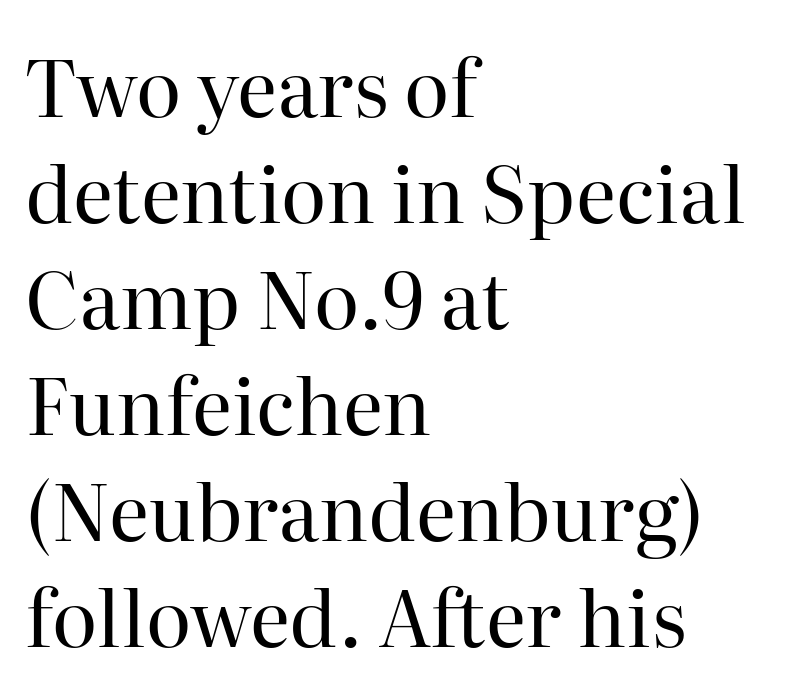
Check where the strokes stop: tiny serifs finish them off. The zone under the glyphs is completely vacant. The vertical gap from one line to the next is medium. Stems and bowls with no extra thickness — not bold.
